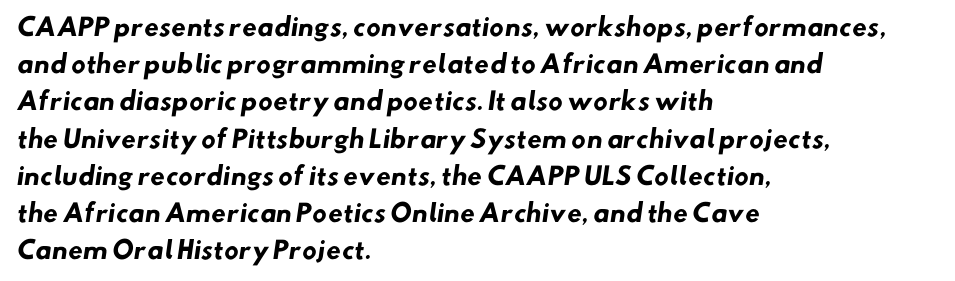
The paragraph shown leans on its left margin. Compared with an ordinary text face, these strokes are far heavier — a full bold. The letterforms sit shoulder to shoulder at normal distance. Unmarked baselines from the first word to the last. This sample keeps an unexceptional amount of space between lines.
